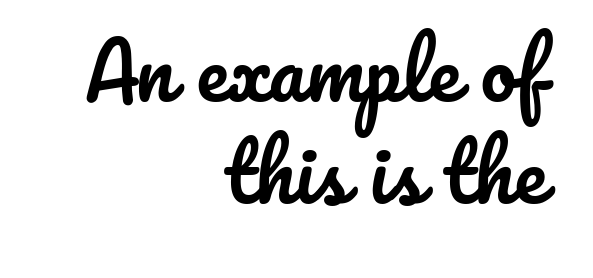
Vertically, the passage feels balanced, rows spaced as you'd expect. A typesetter would call this zero additional tracking. Here the designer chose a conventional face with non-uniform glyph widths. Just letters on the line, the space beneath them empty.
